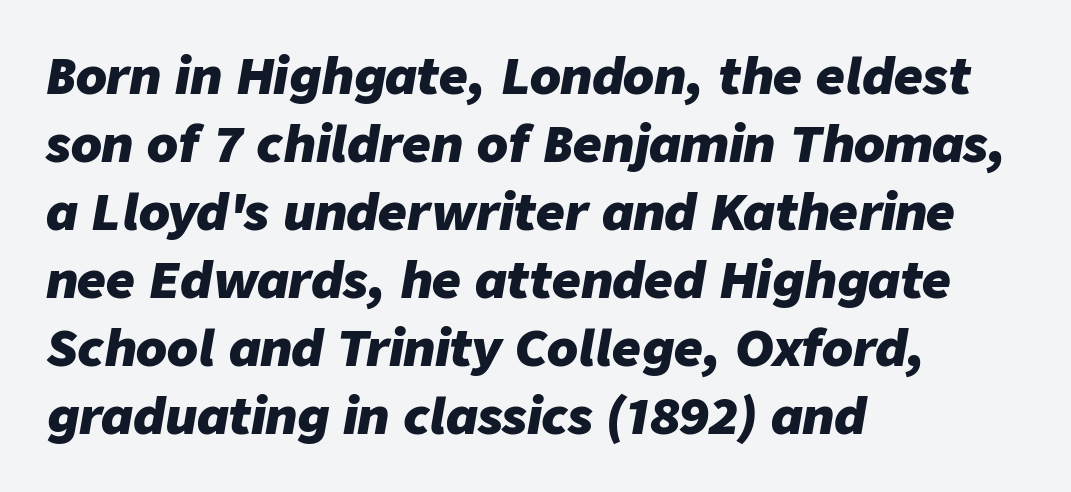
{"italic": "yes", "lean": "right", "slant_degrees": 9, "bold": "yes", "weight": "heavy", "width": "normal", "stroke_contrast": "low", "x_height": "medium", "monospaced": "no", "underline": "no", "align": "left", "line_spacing": "normal", "line_spacing_ratio": 1.36, "letter_spacing": "normal", "letter_spacing_em": 0.0, "glyph_px": 50}
